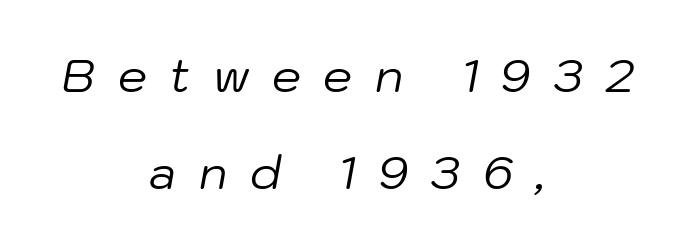
Q: Is the text bold? A: No.
Q: Is the text italic (slanted)? A: Yes, it leans right by about 10 degrees.
Q: Is the text underlined? A: No.
Q: How is the paragraph aligned? A: Centered.
Q: Is the spacing between letters normal or unusually wide? A: Unusually wide.
Q: Is the spacing between lines tight, normal or loose? A: Loose.
Q: Width (condensed, normal, or wide)? A: Normal.
Q: Stroke contrast? A: Low.
Q: x-height? A: Medium.
Q: Monospaced? A: No.
